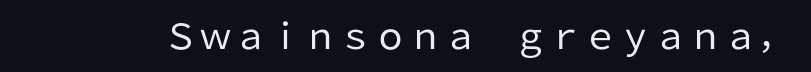
{"serif": "no", "italic": "no", "bold": "no", "weight": "regular", "width": "normal", "stroke_contrast": "low", "x_height": "medium", "monospaced": "no", "underline": "no", "letter_spacing": "normal", "letter_spacing_em": 0.0, "glyph_px": 35}
